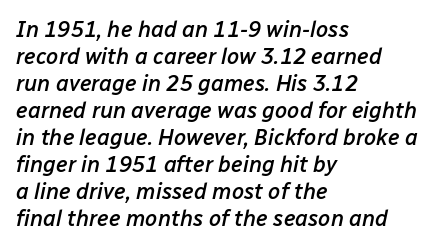
Q: Is the text bold? A: Semi-bold.
Q: Is the text italic (slanted)? A: Yes, it leans right by about 12 degrees.
Q: Is the text underlined? A: No.
Q: How is the paragraph aligned? A: Left-aligned.
Q: Is the spacing between letters normal or unusually wide? A: Normal.
